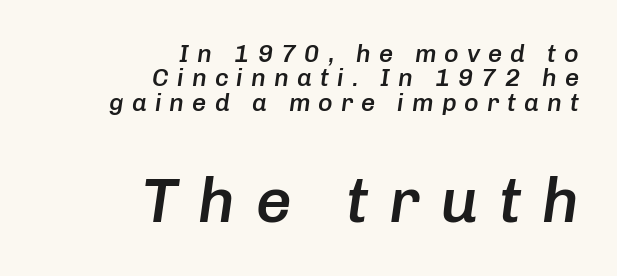
The image shows 63 px semibold type, italic (leaning right); set right-aligned, tight line spacing (0.98x), unusually wide letter spacing (+0.32 em), not underlined; the second (bottom) block is 2.52x larger; low stroke contrast and a medium x-height.
